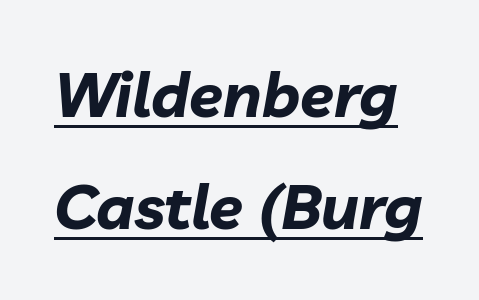
{"italic": "yes", "lean": "right", "slant_degrees": 10, "bold": "yes", "weight": "bold", "width": "normal", "stroke_contrast": "low", "x_height": "medium", "monospaced": "no", "underline": "yes", "line_spacing_ratio": 1.81, "letter_spacing": "normal", "letter_spacing_em": 0.0, "glyph_px": 62}
